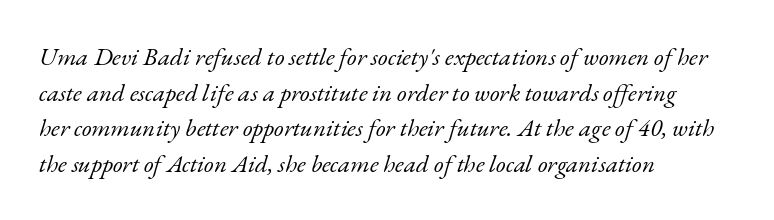
The image shows 25 px text type, italic (leaning right); set left-aligned, normal line spacing (1.43x), normal letter spacing, not underlined.
